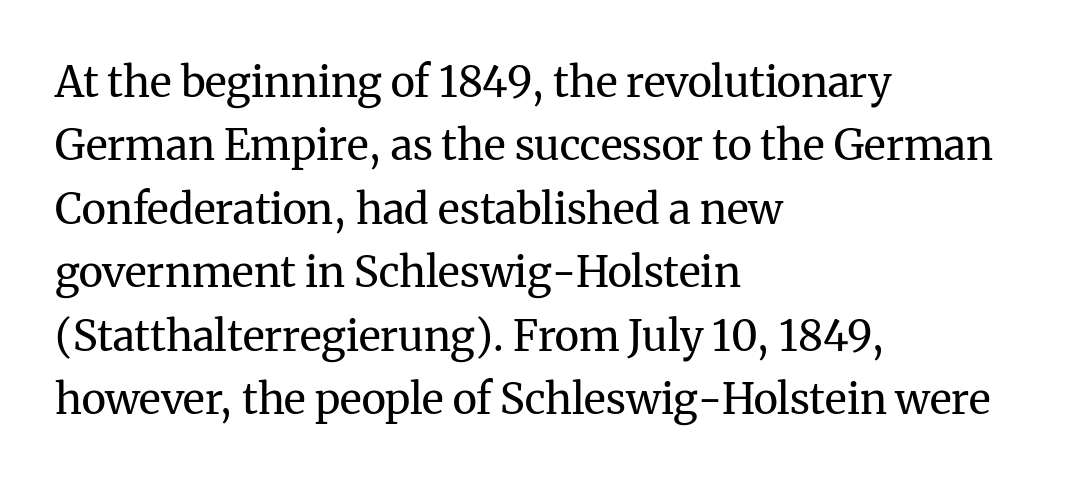
{"serif": "yes", "italic": "no", "bold": "no", "weight": "regular", "width": "normal", "stroke_contrast": "medium", "x_height": "medium", "monospaced": "no", "underline": "no", "align": "left", "line_spacing": "normal", "line_spacing_ratio": 1.51, "letter_spacing": "normal", "letter_spacing_em": 0.0, "glyph_px": 42}
